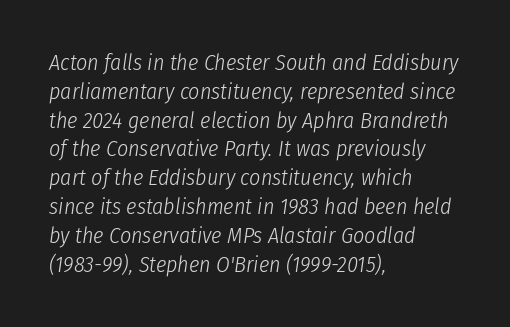
{"italic": "yes", "lean": "right", "slant_degrees": 8, "bold": "no", "underline": "no", "align": "left", "line_spacing": "normal", "line_spacing_ratio": 1.31, "letter_spacing": "normal", "letter_spacing_em": 0.0, "glyph_px": 22}
